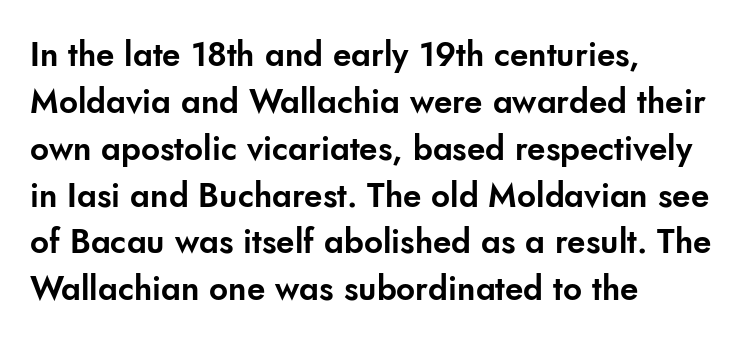
{"serif": "no", "italic": "no", "width": "normal", "stroke_contrast": "low", "x_height": "small", "monospaced": "no", "underline": "no", "align": "left", "line_spacing": "normal", "line_spacing_ratio": 1.42, "letter_spacing": "normal", "letter_spacing_em": 0.0, "glyph_px": 33}
